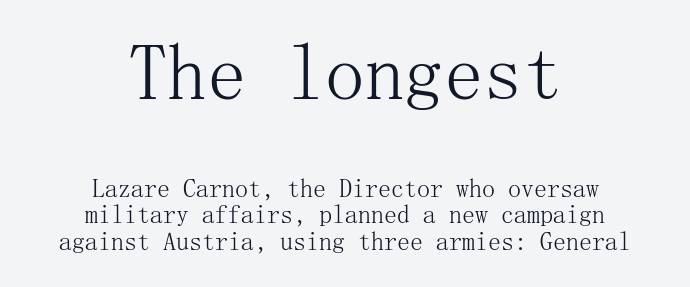
Q: Is the text bold? A: No.
Q: Is the text italic (slanted)? A: No, it is upright.
Q: Is the typeface a serif or a sans-serif typeface? A: Serif.
Q: Is the text underlined? A: No.
Q: How is the paragraph aligned? A: Centered.
Q: Is the spacing between letters normal or unusually wide? A: Normal.
Q: Is the spacing between lines tight, normal or loose? A: Tight.
Q: Which block of text is set in a larger size, the first (top) or the second (bottom)? A: The first (top) one.
Q: Width (condensed, normal, or wide)? A: Normal.
Q: Stroke contrast? A: Medium.
Q: x-height? A: Medium.
